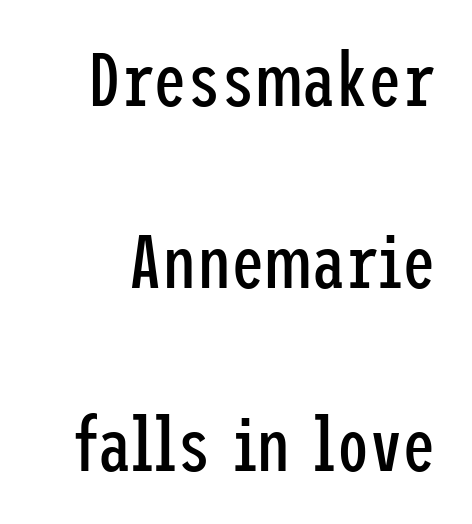
A clean baseline with only descenders dipping below it. Font category for this specimen: sans-serif. Summary of vertical rhythm: relaxed, with wide interline spacing. This rendering leaves character spacing at its baseline value. Rendered with straight, roman letterforms.
